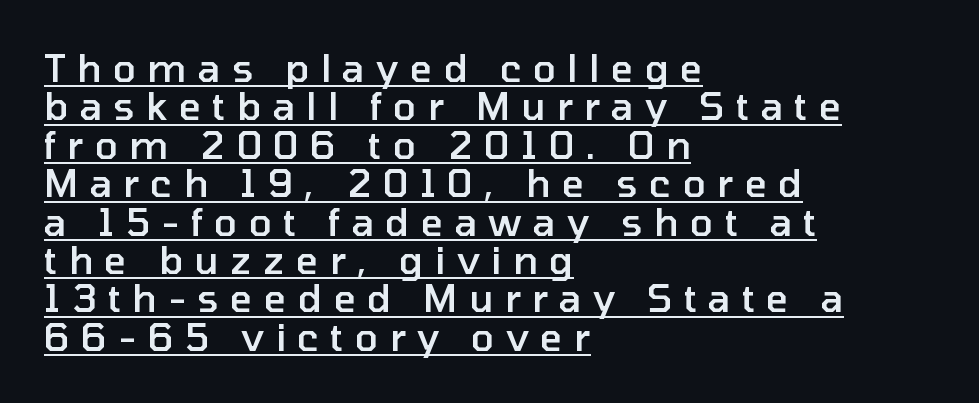
{"serif": "no", "italic": "no", "bold": "semi", "weight": "semibold", "width": "normal", "stroke_contrast": "low", "x_height": "medium", "monospaced": "no", "underline": "yes", "align": "left", "line_spacing": "tight", "line_spacing_ratio": 1.01, "letter_spacing": "wide", "letter_spacing_em": 0.3, "glyph_px": 38}
